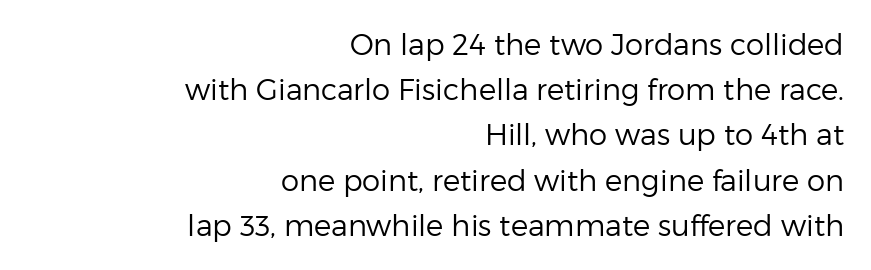
The image shows 29 px regular-weight sans-serif type, upright; set right-aligned, normal line spacing (1.56x), normal letter spacing, not underlined; low stroke contrast and a medium x-height.
